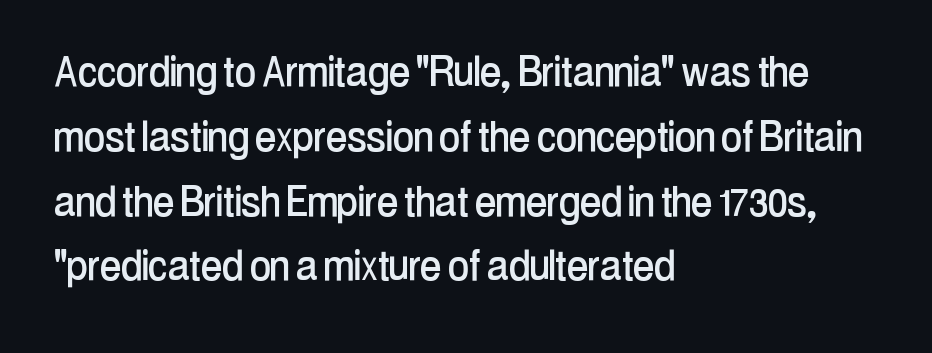
{"serif": "no", "italic": "no", "width": "condensed", "stroke_contrast": "low", "x_height": "medium", "monospaced": "no", "underline": "no", "align": "left", "line_spacing": "normal", "line_spacing_ratio": 1.27, "letter_spacing": "normal", "letter_spacing_em": 0.0, "glyph_px": 51}
